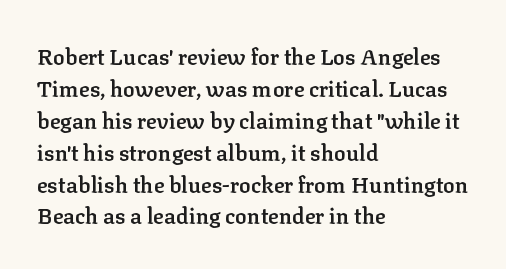
Q: Is the text bold? A: Semi-bold.
Q: Is the text italic (slanted)? A: No, it is upright.
Q: Is the text underlined? A: No.
Q: How is the paragraph aligned? A: Left-aligned.
Q: Is the spacing between letters normal or unusually wide? A: Normal.
Q: Is the spacing between lines tight, normal or loose? A: Normal.
